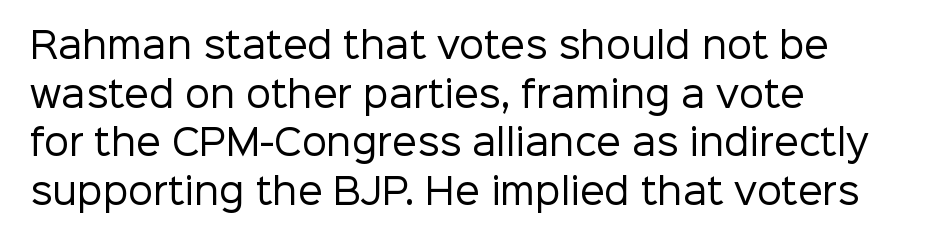
The image shows 35 px regular-weight sans-serif type, upright; set left-aligned, normal line spacing (1.39x), normal letter spacing, not underlined; low stroke contrast and a medium x-height.
